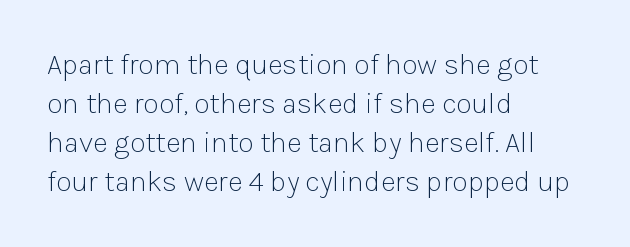
Normally led — the rows are evenly, conventionally spaced. Is the type heavy? It reads as light-to-regular instead. A roman cut, with each character standing at attention. Here the designer chose a conventional face with non-uniform glyph widths. Type style note: lacks serifs. Any mark beneath the type? The region is blank.
